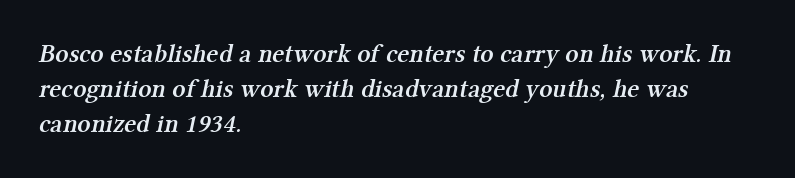
{"bold": "semi", "underline": "no", "align": "left", "line_spacing": "normal", "line_spacing_ratio": 1.35, "letter_spacing": "normal", "letter_spacing_em": 0.0, "glyph_px": 26}
